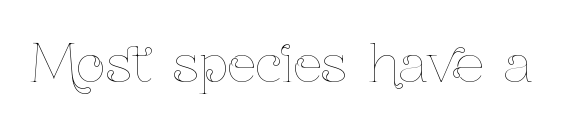
The image shows 51 px thin, condensed type, upright; set normal letter spacing, not underlined; low stroke contrast and a medium x-height.
